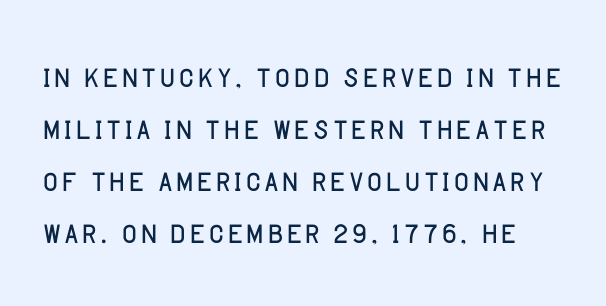
The passage shown is typed in a proportional face where columns would drift. Type style note: lacks serifs. Does the leading feel generous? No, just average. Is the type heavy? It reads as light-to-regular instead.
